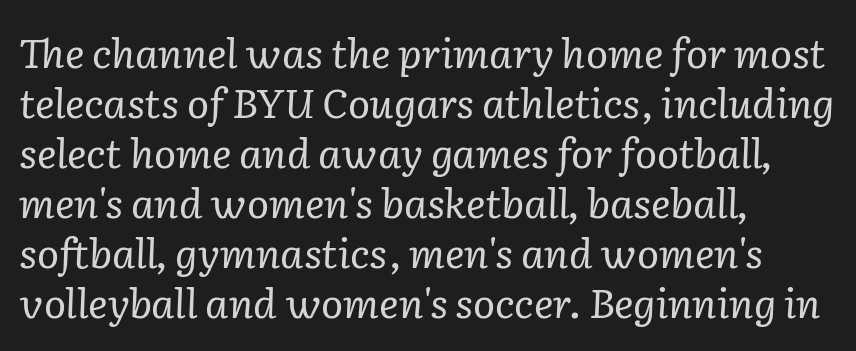
{"serif": "yes", "italic": "yes", "lean": "right", "slant_degrees": 2, "bold": "no", "weight": "regular", "width": "normal", "stroke_contrast": "low", "x_height": "medium", "monospaced": "no", "underline": "no", "align": "left", "line_spacing_ratio": 1.22, "letter_spacing": "normal", "letter_spacing_em": 0.0, "glyph_px": 41}
